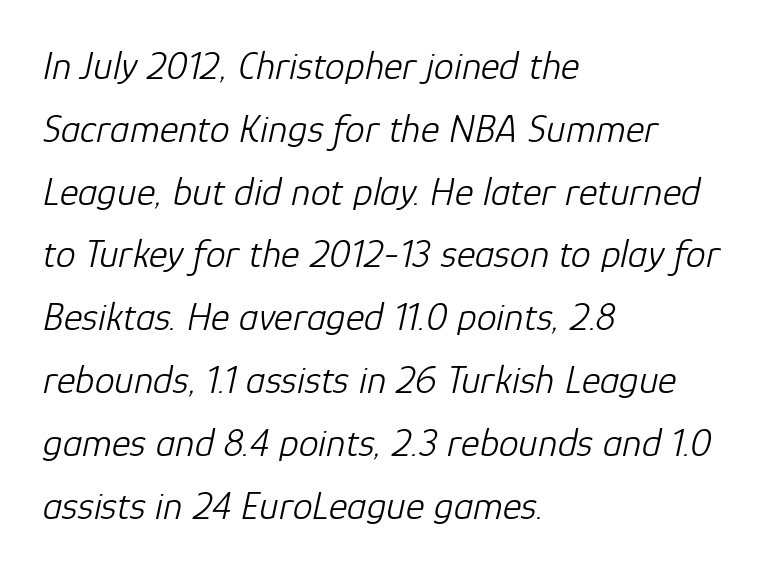
{"italic": "yes", "lean": "right", "slant_degrees": 12, "bold": "no", "weight": "light", "width": "normal", "stroke_contrast": "low", "x_height": "medium", "monospaced": "no", "underline": "no", "align": "left", "line_spacing": "normal", "line_spacing_ratio": 1.57, "letter_spacing": "normal", "letter_spacing_em": 0.0, "glyph_px": 40}
